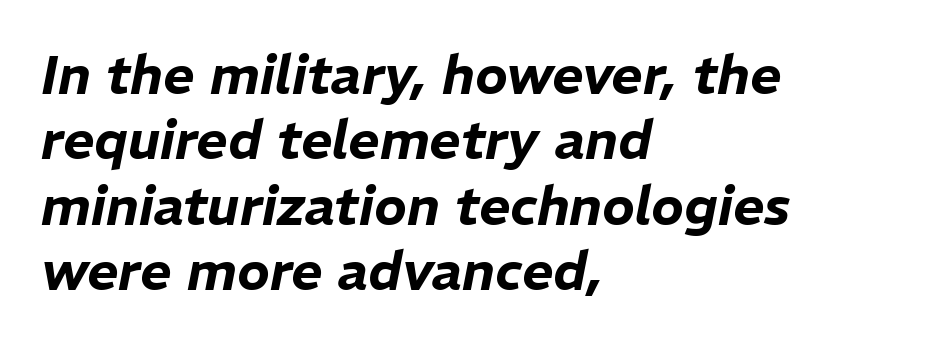
{"italic": "yes", "lean": "right", "slant_degrees": 11, "width": "normal", "stroke_contrast": "low", "x_height": "medium", "monospaced": "no", "underline": "no", "align": "left", "line_spacing_ratio": 1.21, "letter_spacing": "normal", "letter_spacing_em": 0.0, "glyph_px": 54}
